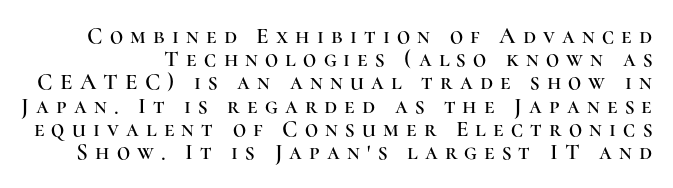
The image shows 23 px text type, upright; set tight line spacing (1.01x), unusually wide letter spacing (+0.31 em), not underlined.
